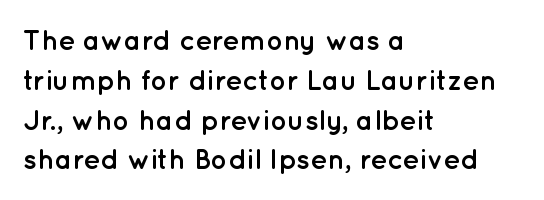
Q: Is the text bold? A: Yes.
Q: Is the text italic (slanted)? A: No, it is upright.
Q: Is the typeface a serif or a sans-serif typeface? A: Sans-serif.
Q: Is the text underlined? A: No.
Q: How is the paragraph aligned? A: Left-aligned.
Q: Is the spacing between letters normal or unusually wide? A: Normal.
Q: Is the spacing between lines tight, normal or loose? A: Normal.
Q: Width (condensed, normal, or wide)? A: Normal.
Q: Stroke contrast? A: Low.
Q: x-height? A: Medium.
Q: Monospaced? A: No.
